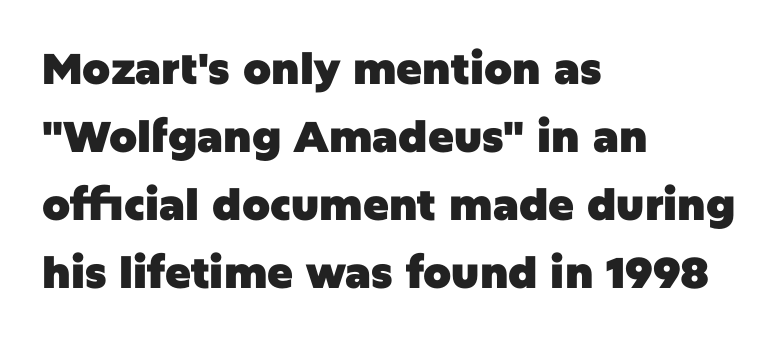
Q: Is the text bold? A: Yes.
Q: Is the text italic (slanted)? A: No, it is upright.
Q: Is the typeface a serif or a sans-serif typeface? A: Sans-serif.
Q: Is the text underlined? A: No.
Q: How is the paragraph aligned? A: Left-aligned.
Q: Is the spacing between letters normal or unusually wide? A: Normal.
Q: Is the spacing between lines tight, normal or loose? A: Normal.
Q: Width (condensed, normal, or wide)? A: Normal.
Q: Stroke contrast? A: Low.
Q: x-height? A: Large.
Q: Monospaced? A: No.
